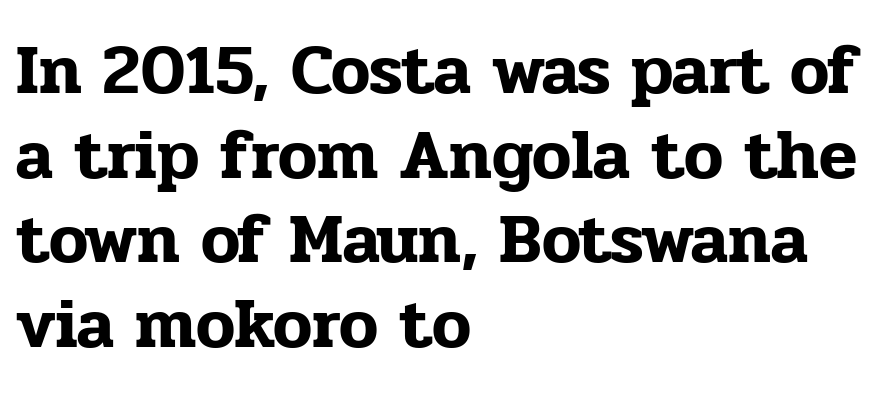
Q: Is the text italic (slanted)? A: No, it is upright.
Q: Is the typeface a serif or a sans-serif typeface? A: Serif.
Q: Is the text underlined? A: No.
Q: How is the paragraph aligned? A: Left-aligned.
Q: Is the spacing between letters normal or unusually wide? A: Normal.
Q: Width (condensed, normal, or wide)? A: Normal.
Q: Stroke contrast? A: Low.
Q: x-height? A: Medium.
Q: Monospaced? A: No.
